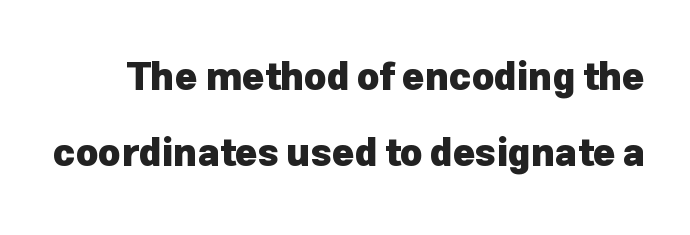
The string is rendered with underlining switched off. In terms of letterspacing, this is plain default setting. The letters advance in unequal steps, a hallmark of proportional type. Whoever set this chose breathing room over compactness in the vertical rhythm. The rendering shows plain stroke endings on the letterforms — a sans-serif design. Characters remain perfectly vertical along every line.
